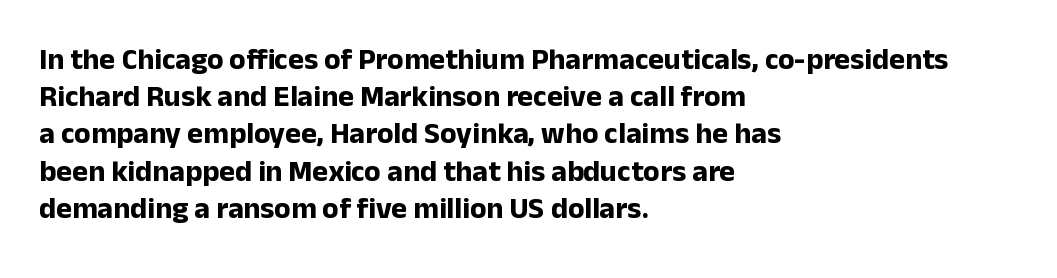
The image shows 30 px bold sans-serif type, upright; set left-aligned, line spacing 1.24x, normal letter spacing, not underlined; low stroke contrast and a medium x-height.
